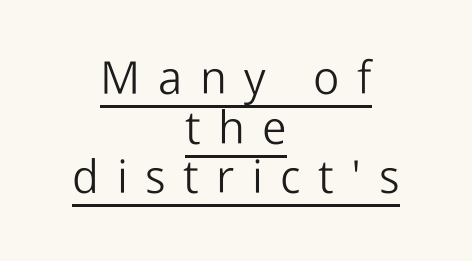
Does a line run under the words? Yes, clearly. Do the characters align in a grid? No, the font is proportional. Letterform terminals end flat and unadorned throughout the passage. Weight: in the light-to-regular range. The rendering positions every line midway between the sides.
